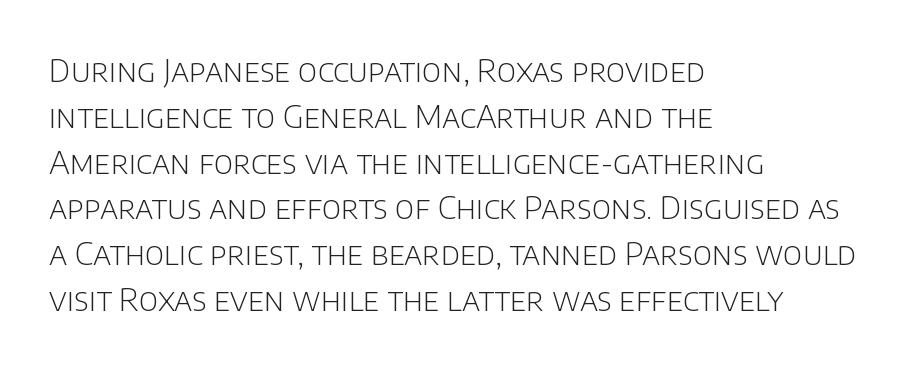
It's the straight-up-and-down kind of type. The face used here is proportionally spaced, like ordinary book or web type. Regarding serifs, this sample does without them. Counters stay open thanks to moderate or lighter strokes.
